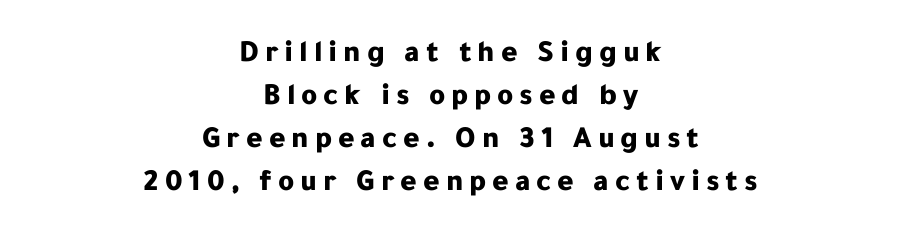
The image shows 31 px bold sans-serif type, upright; set centered, normal line spacing (1.39x), not underlined; low stroke contrast and a medium x-height.
